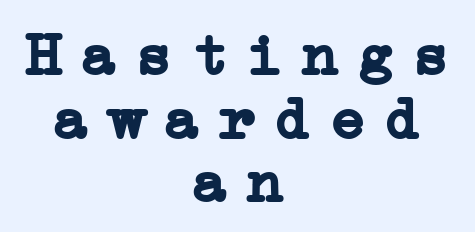
Q: Is the text bold? A: Yes.
Q: Is the text italic (slanted)? A: No, it is upright.
Q: Is the typeface a serif or a sans-serif typeface? A: Serif.
Q: Is the text underlined? A: No.
Q: How is the paragraph aligned? A: Centered.
Q: Is the spacing between letters normal or unusually wide? A: Unusually wide.
Q: Is the spacing between lines tight, normal or loose? A: Tight.
Q: Width (condensed, normal, or wide)? A: Normal.
Q: Stroke contrast? A: Low.
Q: x-height? A: Medium.
